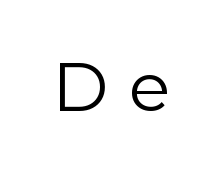
{"serif": "no", "italic": "no", "bold": "no", "weight": "regular", "width": "normal", "stroke_contrast": "low", "x_height": "medium", "monospaced": "no", "underline": "no", "letter_spacing": "wide", "letter_spacing_em": 0.3, "glyph_px": 68}
